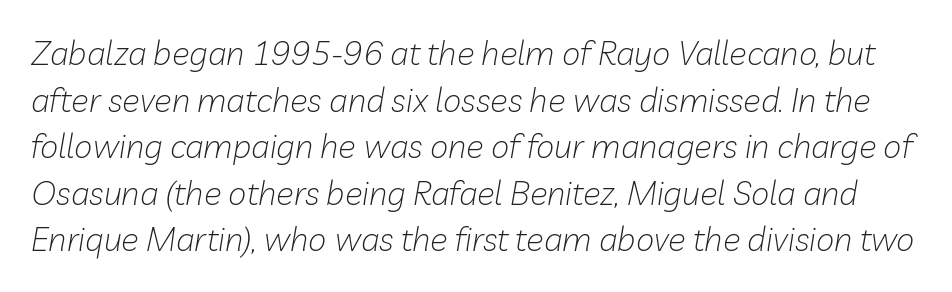
Q: Is the text bold? A: No.
Q: Is the text italic (slanted)? A: Yes, it leans right by about 10 degrees.
Q: Is the text underlined? A: No.
Q: Is the spacing between letters normal or unusually wide? A: Normal.
Q: Is the spacing between lines tight, normal or loose? A: Normal.
Q: Width (condensed, normal, or wide)? A: Normal.
Q: Stroke contrast? A: Low.
Q: x-height? A: Medium.
Q: Monospaced? A: No.
